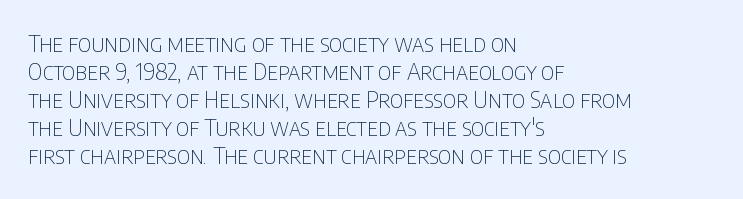
{"italic": "no", "bold": "no", "underline": "no", "align": "left", "line_spacing_ratio": 1.22, "letter_spacing": "normal", "letter_spacing_em": 0.0, "glyph_px": 23}
